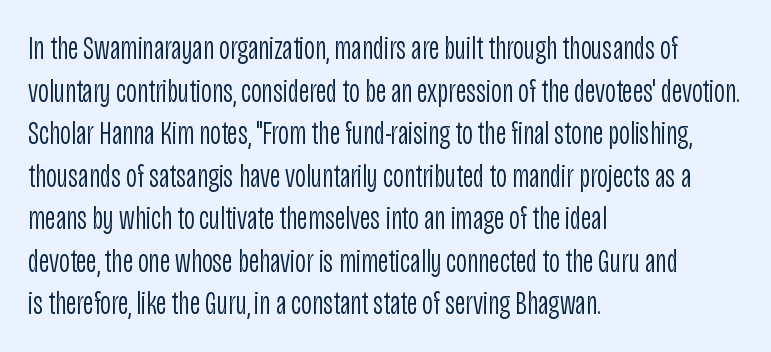
Each letter's strokes conclude bluntly, with no projecting serifs. Compared with typical paragraphs, the rows here are spaced about the same. Weight: regular or lighter. These lines are rendered in a variable-pitch font. Descenders hang freely into open space. The horizontal fit of the characters is conventional and even.
